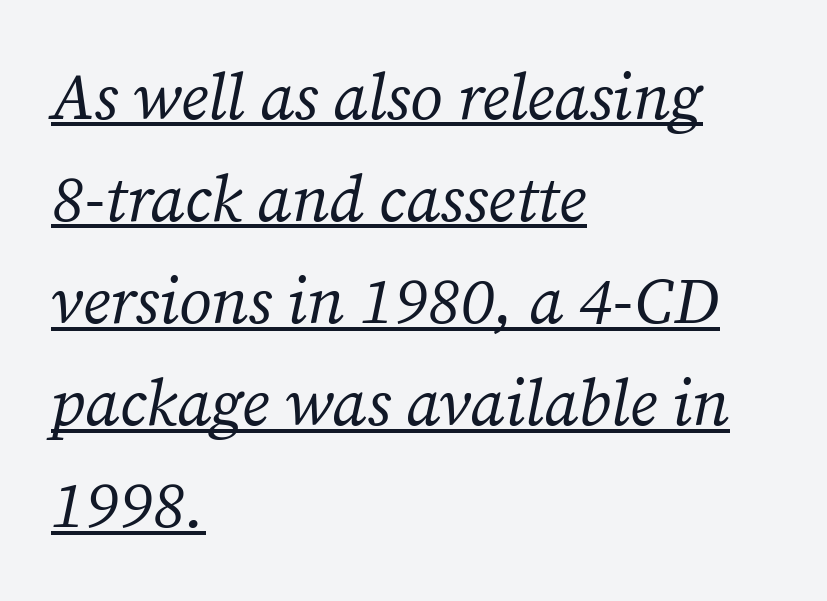
{"serif": "yes", "italic": "yes", "lean": "right", "slant_degrees": 12, "bold": "no", "weight": "regular", "width": "normal", "stroke_contrast": "medium", "x_height": "medium", "monospaced": "no", "underline": "yes", "align": "left", "line_spacing": "normal", "line_spacing_ratio": 1.57, "letter_spacing": "normal", "letter_spacing_em": 0.0, "glyph_px": 65}
